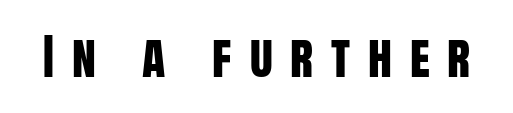
The image shows 48 px condensed sans-serif type, upright; set unusually wide letter spacing (+0.37 em), not underlined; low stroke contrast and a large x-height.
